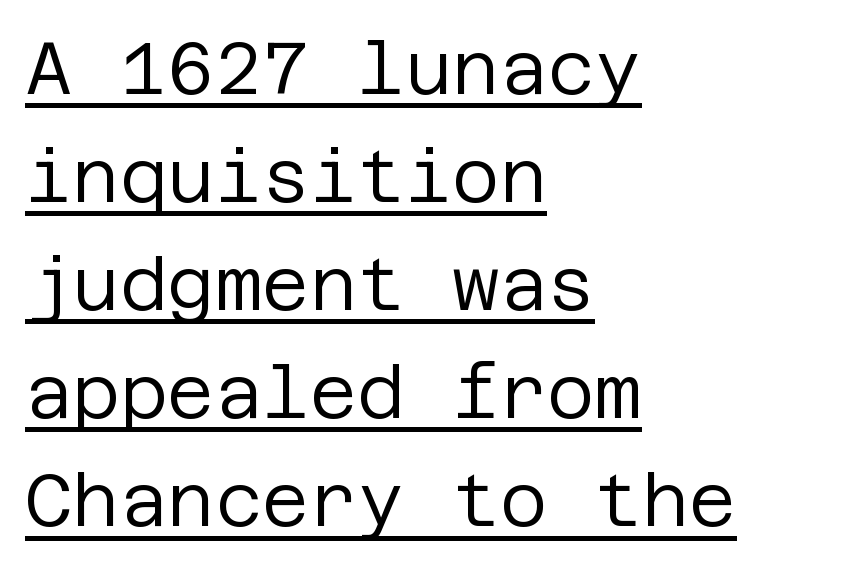
Q: Is the text bold? A: No.
Q: Is the text italic (slanted)? A: No, it is upright.
Q: Is the typeface a serif or a sans-serif typeface? A: Sans-serif.
Q: Is the text underlined? A: Yes.
Q: How is the paragraph aligned? A: Left-aligned.
Q: Is the spacing between letters normal or unusually wide? A: Normal.
Q: Is the spacing between lines tight, normal or loose? A: Normal.
Q: Width (condensed, normal, or wide)? A: Normal.
Q: Stroke contrast? A: Low.
Q: x-height? A: Large.
